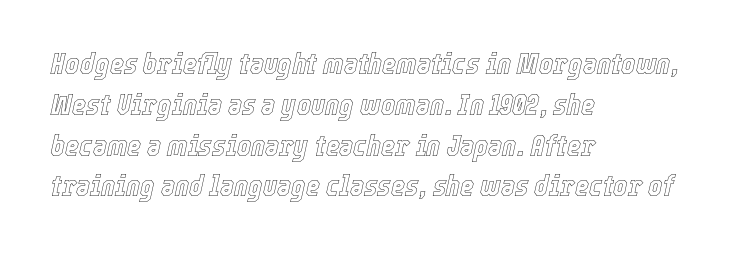
The image shows 30 px condensed type, italic (leaning right); set left-aligned, normal line spacing (1.36x), normal letter spacing, not underlined; a medium x-height.
